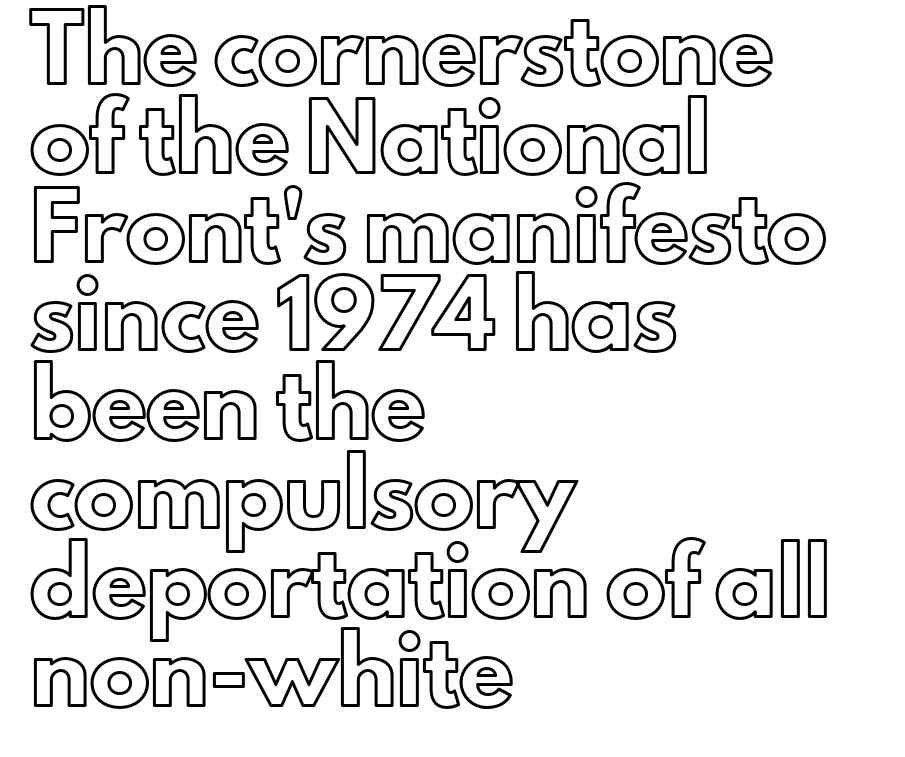
The image shows 60 px text type, upright; set left-aligned, normal line spacing (1.48x), normal letter spacing, not underlined; a small x-height.
